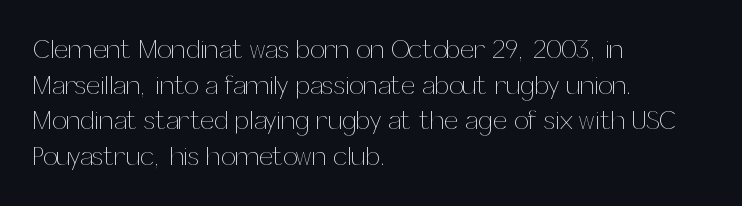
{"italic": "no", "bold": "no", "underline": "no", "align": "left", "line_spacing": "normal", "line_spacing_ratio": 1.37, "letter_spacing": "normal", "letter_spacing_em": 0.0, "glyph_px": 26}
